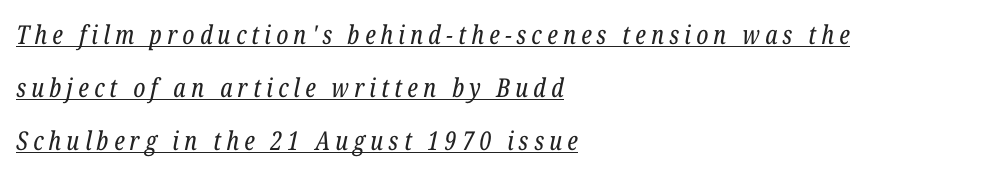
The image shows 26 px text type, italic (leaning right); set left-aligned, loose line spacing (2.03x), unusually wide letter spacing (+0.2 em), underlined.
